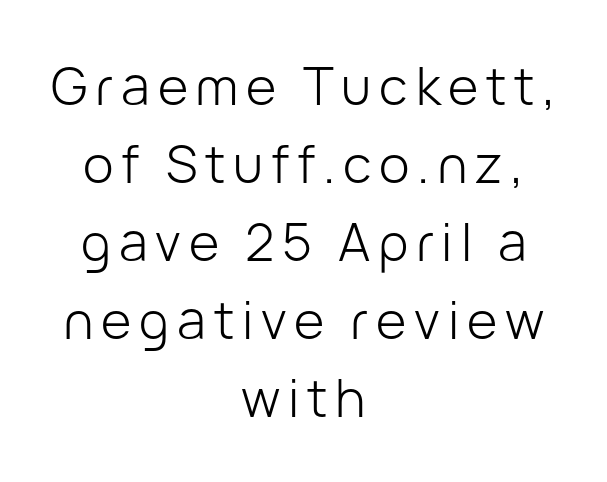
The image shows 52 px light sans-serif type, upright; set centered, normal line spacing (1.5x), not underlined; low stroke contrast and a medium x-height.
